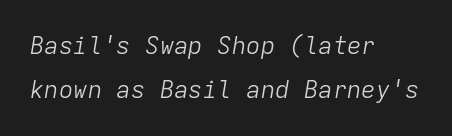
Q: Is the text bold? A: No.
Q: Is the text italic (slanted)? A: Yes, it leans right by about 9 degrees.
Q: Is the text underlined? A: No.
Q: How is the paragraph aligned? A: Left-aligned.
Q: Is the spacing between letters normal or unusually wide? A: Normal.
